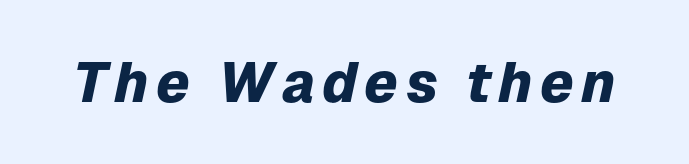
{"italic": "yes", "lean": "right", "slant_degrees": 12, "bold": "yes", "weight": "heavy", "width": "normal", "stroke_contrast": "low", "x_height": "medium", "monospaced": "no", "underline": "no", "glyph_px": 56}
